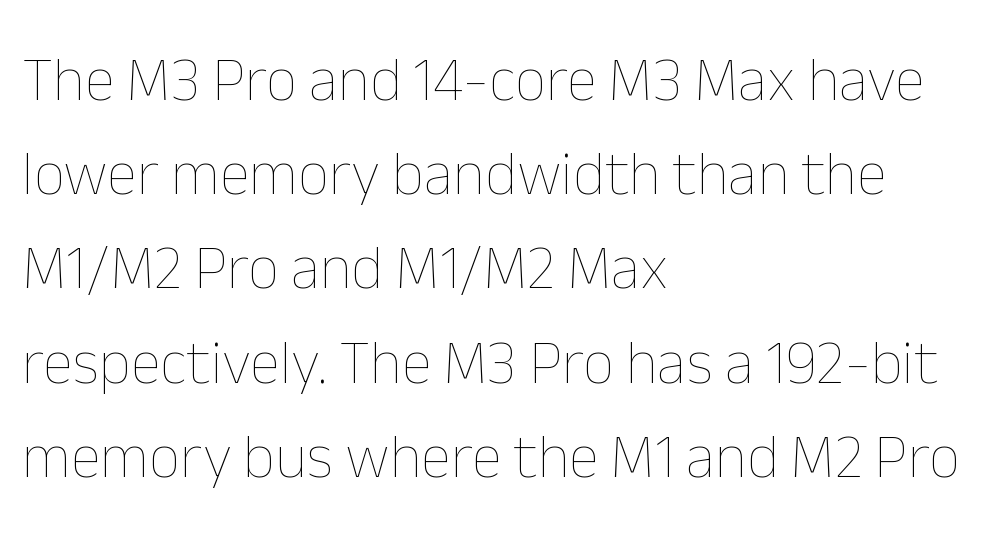
Q: Is the text bold? A: No.
Q: Is the text italic (slanted)? A: No, it is upright.
Q: Is the text underlined? A: No.
Q: How is the paragraph aligned? A: Left-aligned.
Q: Is the spacing between letters normal or unusually wide? A: Normal.
Q: Is the spacing between lines tight, normal or loose? A: Normal.
Q: Width (condensed, normal, or wide)? A: Normal.
Q: Stroke contrast? A: Low.
Q: x-height? A: Medium.
Q: Monospaced? A: No.
